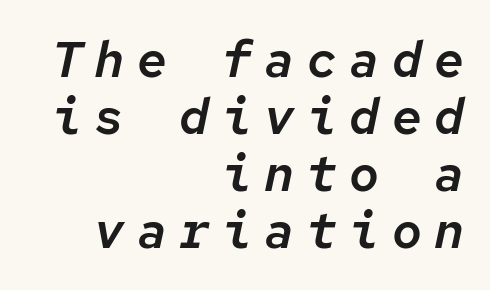
The image shows 50 px text type, italic (leaning right), monospaced; set right-aligned, tight line spacing (1.14x), unusually wide letter spacing (+0.25 em), not underlined; low stroke contrast and a medium x-height.
